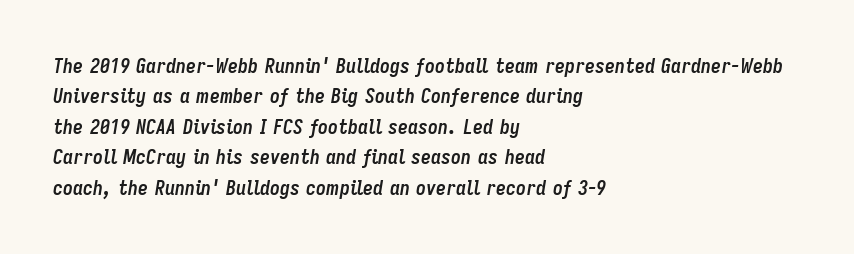
Q: Is the text bold? A: Yes.
Q: Is the text italic (slanted)? A: Yes, it leans right by about 9 degrees.
Q: Is the text underlined? A: No.
Q: How is the paragraph aligned? A: Left-aligned.
Q: Is the spacing between letters normal or unusually wide? A: Normal.
Q: Is the spacing between lines tight, normal or loose? A: Normal.
